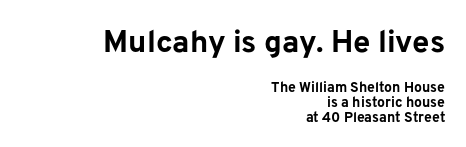
The image shows 31 px bold sans-serif type, upright; set right-aligned, tight line spacing (1.05x), normal letter spacing, not underlined; the first (top) block is 2.21x larger; low stroke contrast and a medium x-height.
